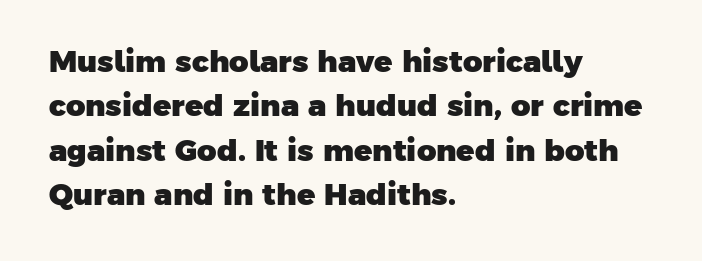
Q: Is the text bold? A: Yes.
Q: Is the typeface a serif or a sans-serif typeface? A: Sans-serif.
Q: Is the text underlined? A: No.
Q: How is the paragraph aligned? A: Left-aligned.
Q: Is the spacing between letters normal or unusually wide? A: Normal.
Q: Is the spacing between lines tight, normal or loose? A: Normal.
Q: Width (condensed, normal, or wide)? A: Normal.
Q: Stroke contrast? A: Low.
Q: x-height? A: Medium.
Q: Monospaced? A: No.
